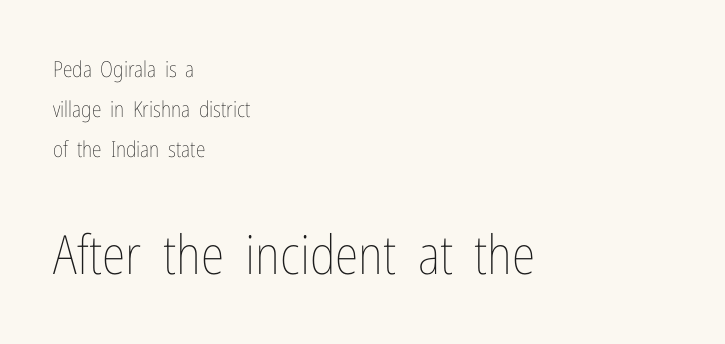
{"italic": "no", "bold": "no", "weight": "thin", "width": "condensed", "stroke_contrast": "low", "x_height": "medium", "monospaced": "no", "underline": "no", "align": "left", "line_spacing_ratio": 1.82, "letter_spacing": "normal", "letter_spacing_em": 0.0, "larger_block": "second", "size_ratio": 2.45, "glyph_px": 54}
